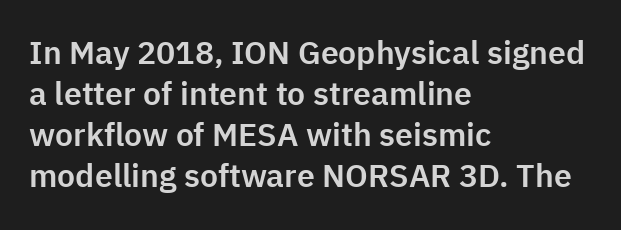
The image shows 32 px sans-serif type, upright; set left-aligned, normal line spacing (1.28x), normal letter spacing, not underlined; low stroke contrast and a medium x-height.
